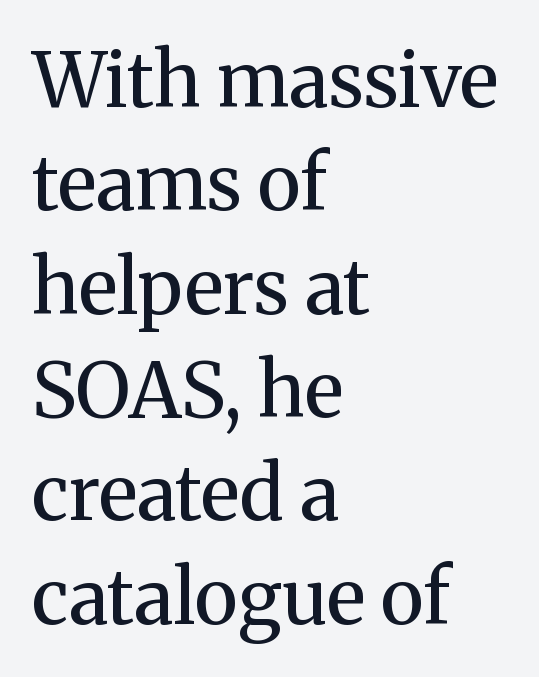
Q: Is the text bold? A: No.
Q: Is the text italic (slanted)? A: No, it is upright.
Q: Is the typeface a serif or a sans-serif typeface? A: Serif.
Q: Is the text underlined? A: No.
Q: How is the paragraph aligned? A: Left-aligned.
Q: Is the spacing between letters normal or unusually wide? A: Normal.
Q: Is the spacing between lines tight, normal or loose? A: Normal.
Q: Width (condensed, normal, or wide)? A: Normal.
Q: Stroke contrast? A: Medium.
Q: x-height? A: Medium.
Q: Monospaced? A: No.
